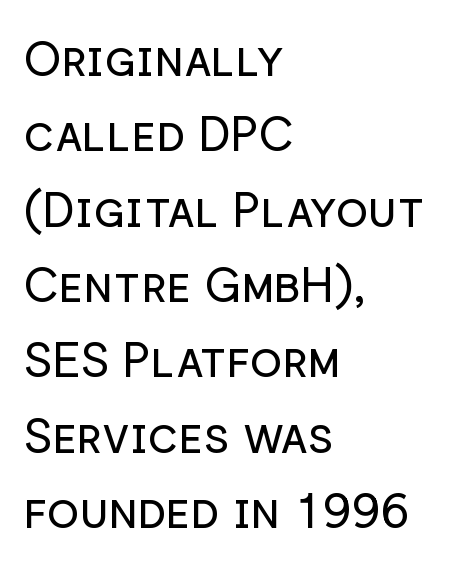
Q: Is the text bold? A: No.
Q: Is the text italic (slanted)? A: No, it is upright.
Q: Is the typeface a serif or a sans-serif typeface? A: Sans-serif.
Q: Is the text underlined? A: No.
Q: How is the paragraph aligned? A: Left-aligned.
Q: Is the spacing between letters normal or unusually wide? A: Normal.
Q: Is the spacing between lines tight, normal or loose? A: Normal.
Q: Width (condensed, normal, or wide)? A: Normal.
Q: Stroke contrast? A: Low.
Q: x-height? A: Medium.
Q: Monospaced? A: No.
